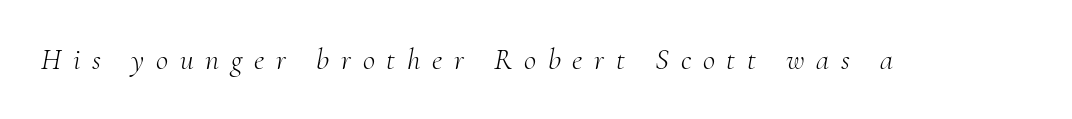
The image shows 30 px light serif type, italic (leaning right); set unusually wide letter spacing (+0.39 em), not underlined; medium stroke contrast and a small x-height.
